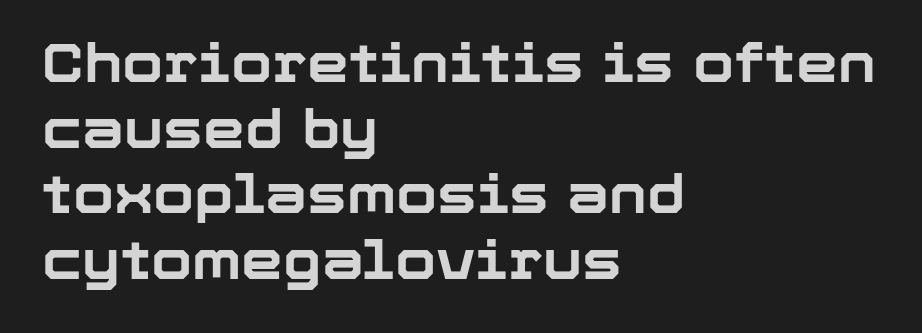
The image shows 53 px bold sans-serif type, upright; set left-aligned, line spacing 1.24x, normal letter spacing, not underlined; low stroke contrast and a medium x-height.
